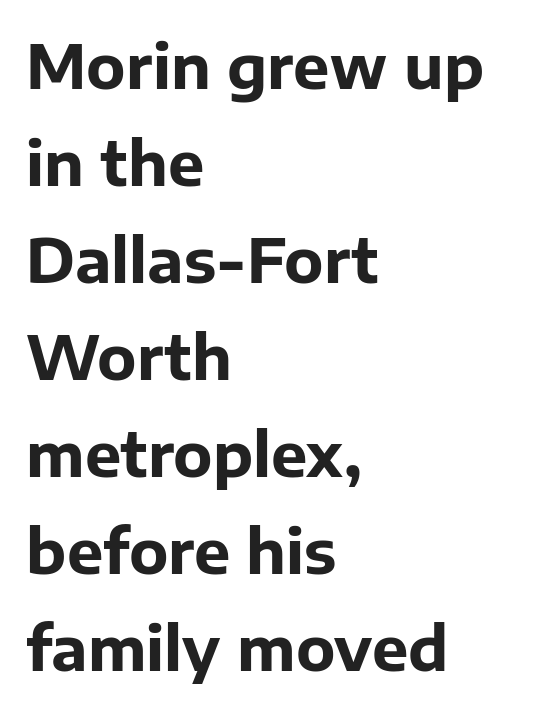
{"serif": "no", "italic": "no", "bold": "yes", "weight": "bold", "width": "normal", "stroke_contrast": "low", "x_height": "medium", "monospaced": "no", "underline": "no", "align": "left", "line_spacing": "normal", "line_spacing_ratio": 1.59, "letter_spacing": "normal", "letter_spacing_em": 0.0, "glyph_px": 61}
